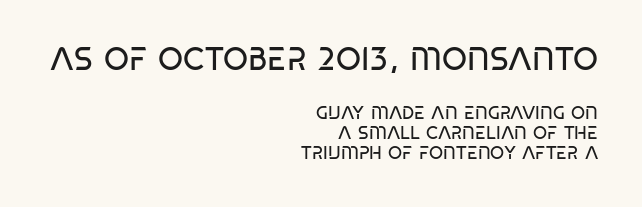
{"serif": "no", "italic": "no", "bold": "no", "weight": "regular", "width": "condensed", "stroke_contrast": "low", "x_height": "large", "monospaced": "no", "underline": "no", "align": "right", "line_spacing": "tight", "line_spacing_ratio": 1.09, "letter_spacing": "normal", "letter_spacing_em": 0.0, "larger_block": "first", "size_ratio": 1.78, "glyph_px": 32}
